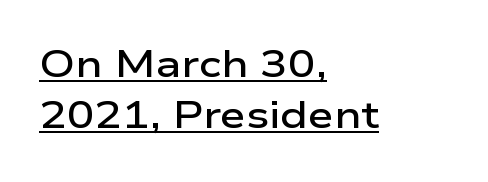
Reading down the block, your eye returns to a fixed left position each line. Has an underline been added? It has. Proportional: the letters do not fall into vertical columns. You can tell from the bare stems that sans-serif type was used.
